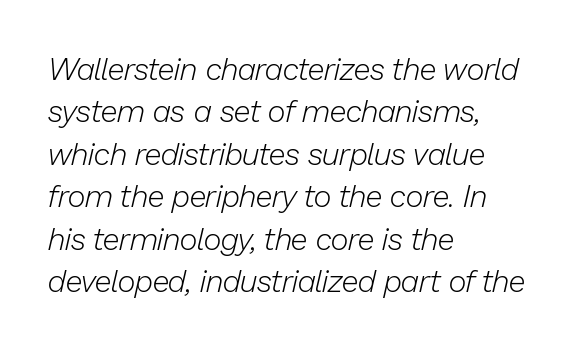
{"italic": "yes", "lean": "right", "slant_degrees": 13, "bold": "no", "weight": "light", "width": "normal", "stroke_contrast": "low", "x_height": "medium", "monospaced": "no", "underline": "no", "align": "left", "line_spacing": "normal", "line_spacing_ratio": 1.37, "letter_spacing": "normal", "letter_spacing_em": 0.0, "glyph_px": 31}
